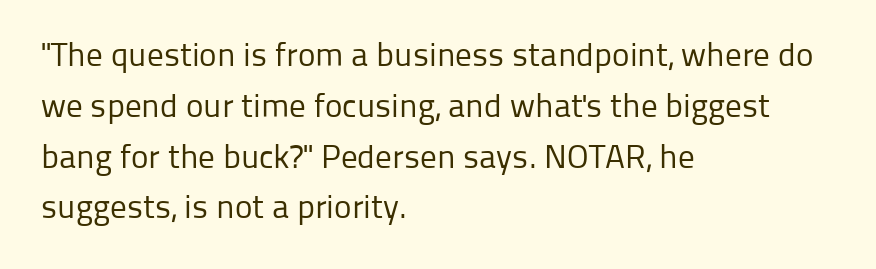
Q: Is the text bold? A: No.
Q: Is the text italic (slanted)? A: No, it is upright.
Q: Is the typeface a serif or a sans-serif typeface? A: Sans-serif.
Q: Is the text underlined? A: No.
Q: How is the paragraph aligned? A: Left-aligned.
Q: Is the spacing between letters normal or unusually wide? A: Normal.
Q: Is the spacing between lines tight, normal or loose? A: Normal.
Q: Width (condensed, normal, or wide)? A: Normal.
Q: Stroke contrast? A: Low.
Q: x-height? A: Medium.
Q: Monospaced? A: No.
